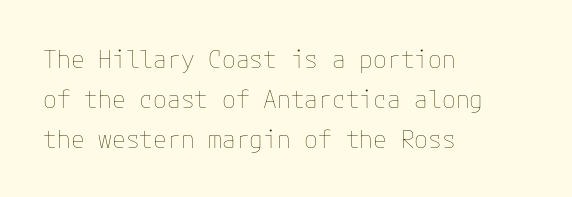
The image shows 25 px text type, upright; set left-aligned, normal line spacing (1.6x), normal letter spacing, not underlined.
